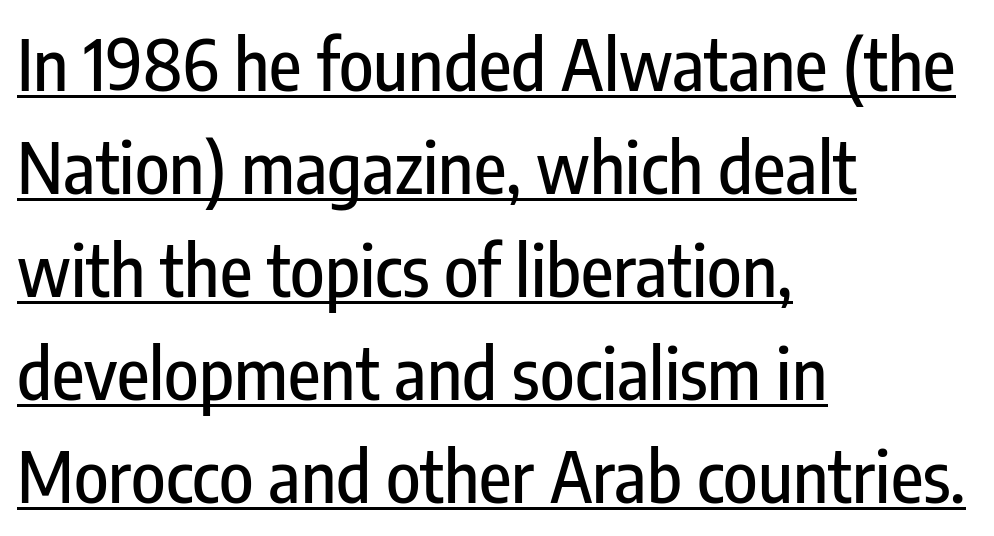
{"serif": "no", "italic": "no", "width": "condensed", "stroke_contrast": "low", "x_height": "medium", "monospaced": "no", "underline": "yes", "align": "left", "line_spacing": "normal", "line_spacing_ratio": 1.45, "letter_spacing": "normal", "letter_spacing_em": 0.0, "glyph_px": 71}
